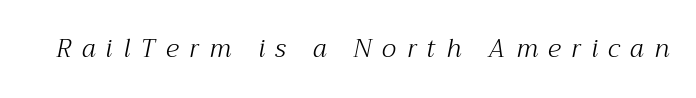
Q: Is the text bold? A: No.
Q: Is the text italic (slanted)? A: Yes, it leans right by about 12 degrees.
Q: Is the text underlined? A: No.
Q: Is the spacing between letters normal or unusually wide? A: Unusually wide.
